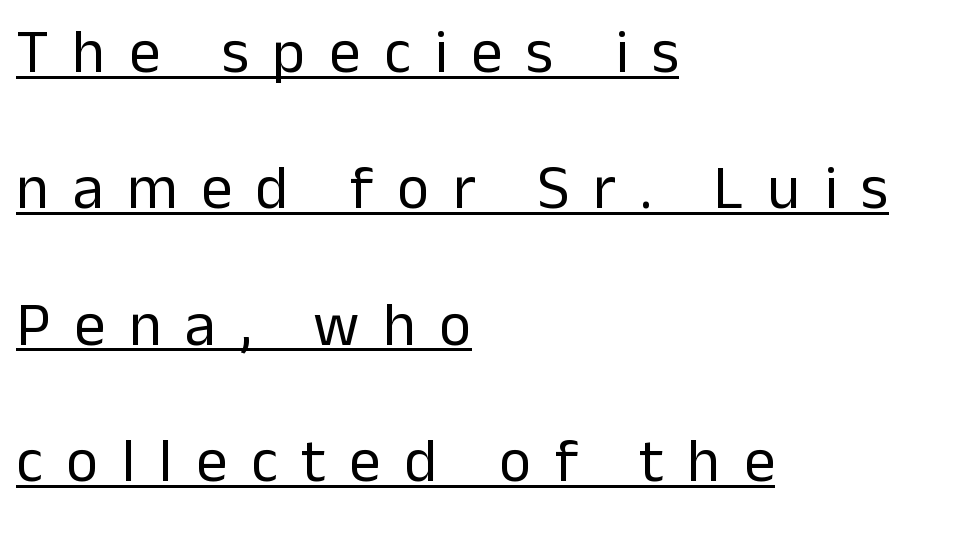
Underlining? Definitely there. Loosely led — the rows are spread out. Words appear elongated and porous because spacing is wide. Short and long lines alike share a common starting point at left. Observe the absence of serifs on each vertical stroke in this sample. The typesetting does not lean heavy: it is not bold.
